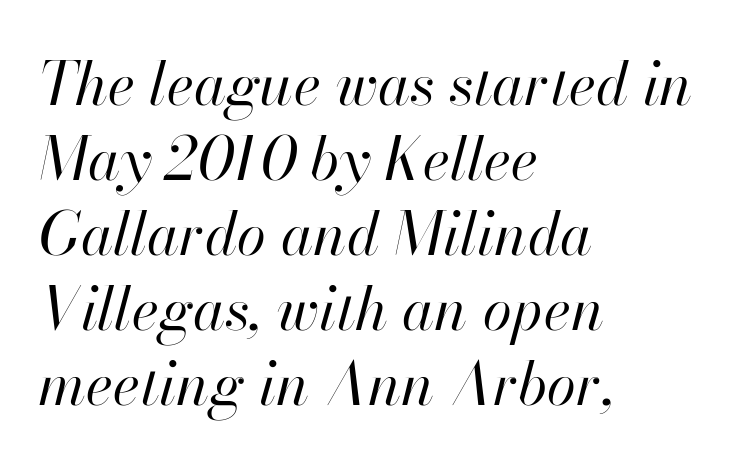
The image shows 59 px regular-weight type, italic (leaning right); set left-aligned, normal line spacing (1.27x), normal letter spacing, not underlined; high stroke contrast and a small x-height.
